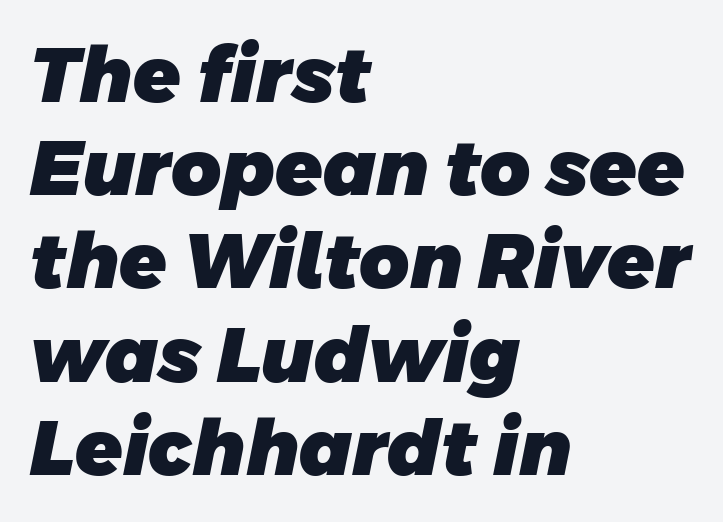
The image shows 77 px heavy sans-serif type; set left-aligned, line spacing 1.21x, normal letter spacing, not underlined; low stroke contrast and a large x-height.
